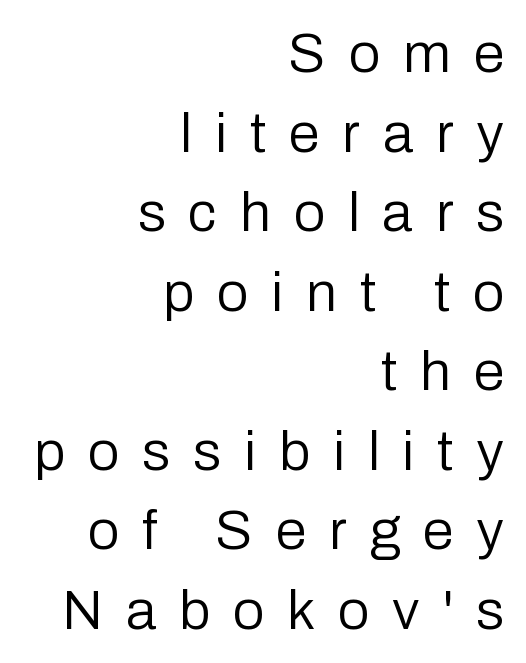
The designer left line spacing at the default. Tracking here is generous; glyphs stand well apart from one another. No feet cap the strokes, marking this as sans-serif type. A student would call this right alignment; a typographer would say flush right, rag left.
